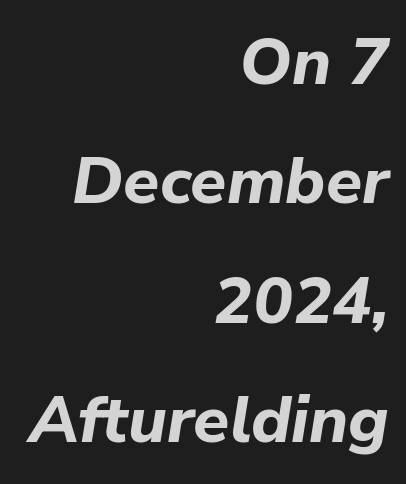
Inter-character spacing is left at the font's built-in metrics. Looks like regular typesetting: each glyph gets only the width it needs. A student would call this right alignment; a typographer would say flush right, rag left. Lines of text with bare space underneath. When letters slant like this, we call the style italic.
